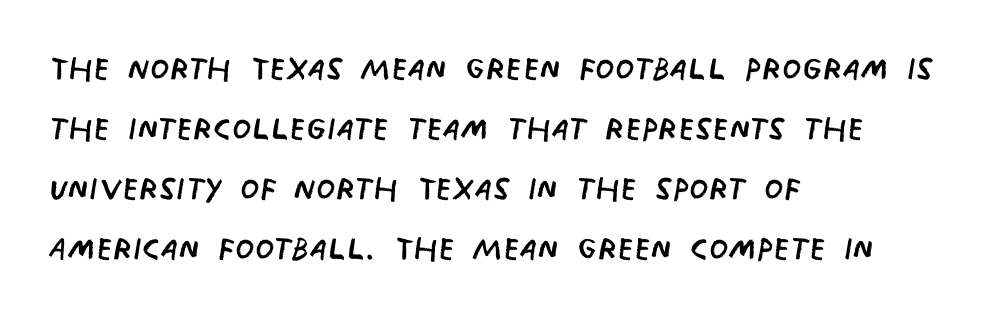
{"serif": "no", "bold": "no", "weight": "regular", "width": "condensed", "stroke_contrast": "low", "x_height": "large", "monospaced": "no", "underline": "no", "align": "left", "line_spacing": "normal", "line_spacing_ratio": 1.36, "letter_spacing": "normal", "letter_spacing_em": 0.0, "glyph_px": 44}
